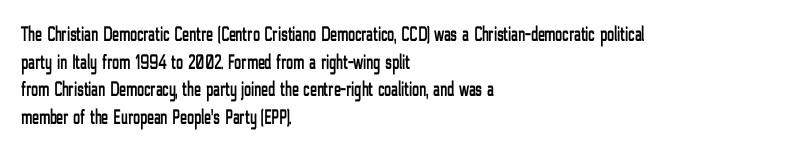
The image shows 21 px text type, upright; set left-aligned, normal line spacing (1.31x), normal letter spacing, not underlined.
